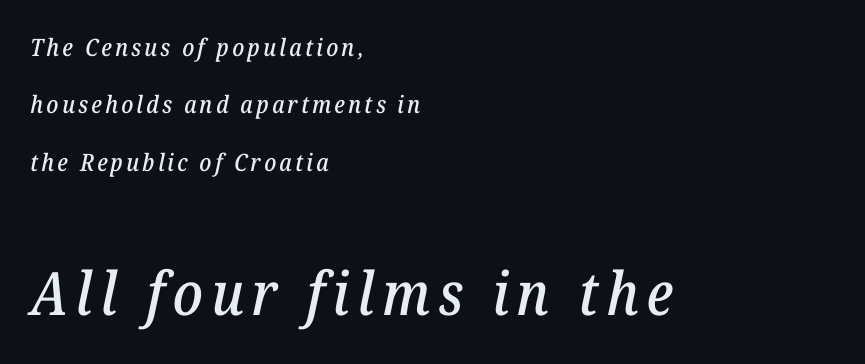
Q: Is the text italic (slanted)? A: Yes, it leans right by about 12 degrees.
Q: Is the typeface a serif or a sans-serif typeface? A: Serif.
Q: Is the text underlined? A: No.
Q: How is the paragraph aligned? A: Left-aligned.
Q: Is the spacing between lines tight, normal or loose? A: Loose.
Q: Which block of text is set in a larger size, the first (top) or the second (bottom)? A: The second (bottom) one.
Q: Width (condensed, normal, or wide)? A: Normal.
Q: Stroke contrast? A: Low.
Q: x-height? A: Medium.
Q: Monospaced? A: No.
